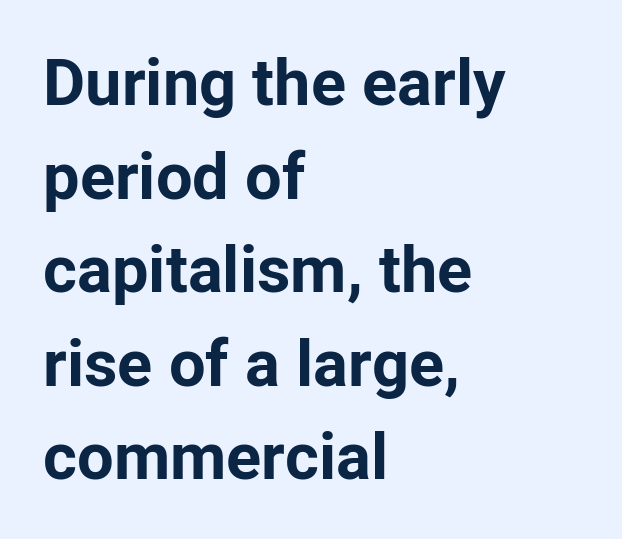
{"serif": "no", "italic": "no", "bold": "yes", "weight": "bold", "width": "normal", "stroke_contrast": "low", "x_height": "medium", "monospaced": "no", "underline": "no", "align": "left", "line_spacing": "normal", "line_spacing_ratio": 1.44, "letter_spacing": "normal", "letter_spacing_em": 0.0, "glyph_px": 65}
